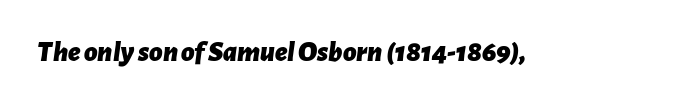
The image shows 29 px bold type, italic (leaning right); set normal letter spacing, not underlined; low stroke contrast and a medium x-height.
